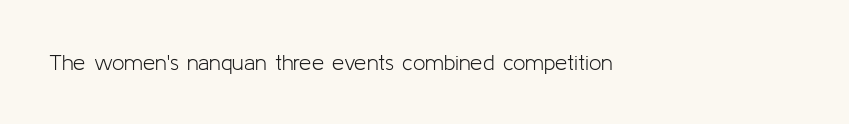
The image shows 22 px text type, upright; set normal letter spacing, not underlined.
